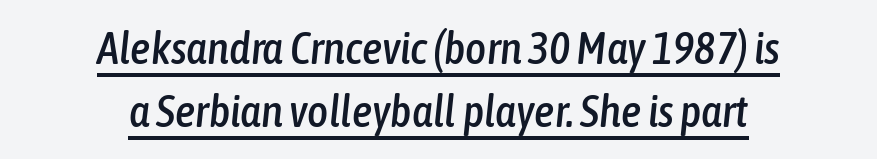
{"italic": "yes", "lean": "right", "slant_degrees": 6, "width": "condensed", "stroke_contrast": "low", "x_height": "medium", "monospaced": "no", "underline": "yes", "align": "center", "line_spacing": "normal", "line_spacing_ratio": 1.41, "letter_spacing": "normal", "letter_spacing_em": 0.0, "glyph_px": 45}
